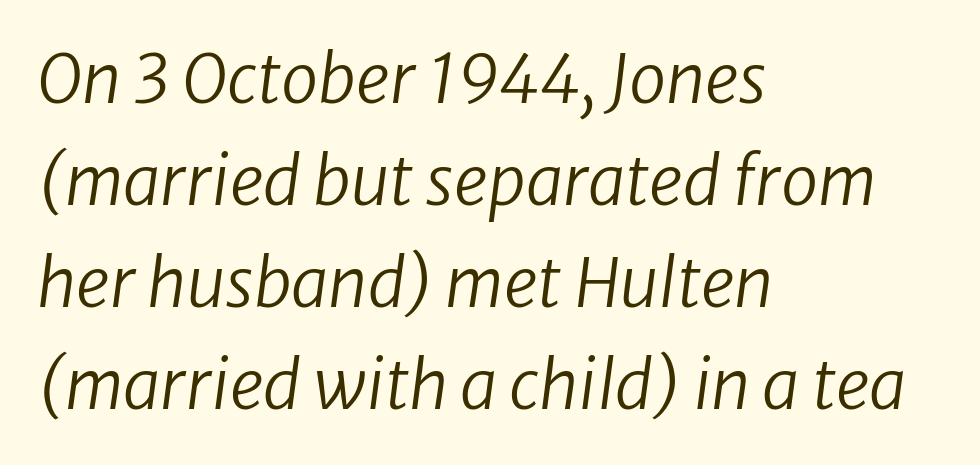
The image shows 67 px regular-weight type, italic (leaning right); set left-aligned, normal line spacing (1.52x), normal letter spacing, not underlined; low stroke contrast and a medium x-height.
